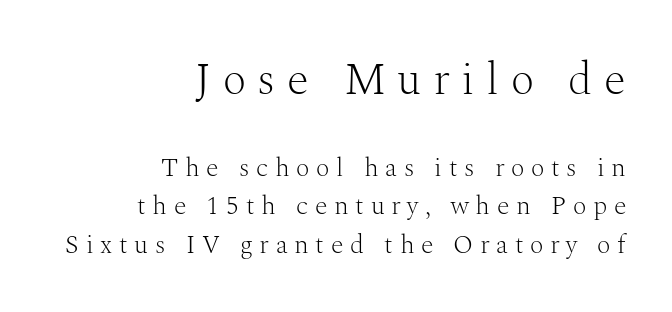
{"serif": "yes", "italic": "no", "bold": "no", "weight": "light", "width": "normal", "stroke_contrast": "medium", "x_height": "medium", "monospaced": "no", "underline": "no", "align": "right", "line_spacing": "normal", "line_spacing_ratio": 1.47, "letter_spacing": "wide", "letter_spacing_em": 0.26, "larger_block": "first", "size_ratio": 1.73, "glyph_px": 45}
